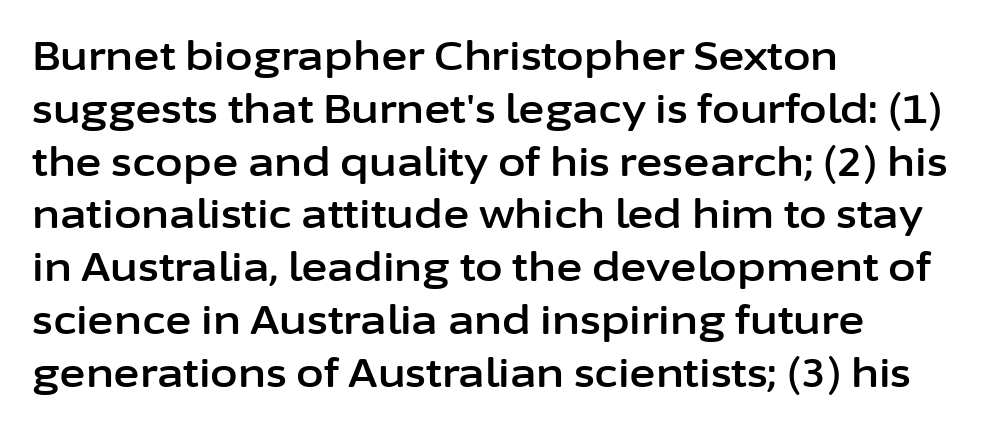
Q: Is the text italic (slanted)? A: No, it is upright.
Q: Is the typeface a serif or a sans-serif typeface? A: Sans-serif.
Q: Is the text underlined? A: No.
Q: How is the paragraph aligned? A: Left-aligned.
Q: Is the spacing between letters normal or unusually wide? A: Normal.
Q: Is the spacing between lines tight, normal or loose? A: Normal.
Q: Width (condensed, normal, or wide)? A: Normal.
Q: Stroke contrast? A: Low.
Q: x-height? A: Medium.
Q: Monospaced? A: No.
